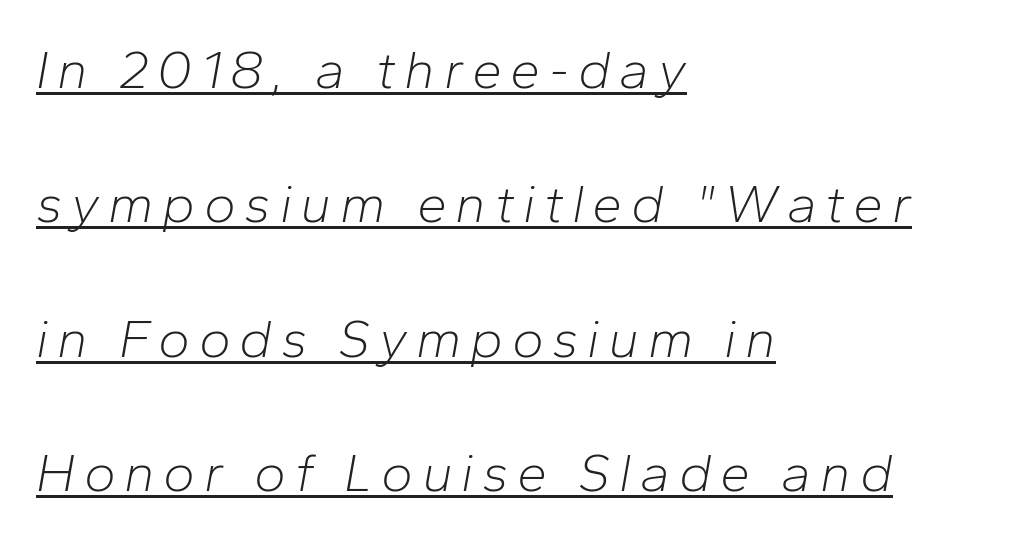
The strokes are not fattened; the text isn't bold. Spacing verdict: proportional, widths tailored to each character. Underlining? Definitely there. The designer dialed line spacing up above the default.
